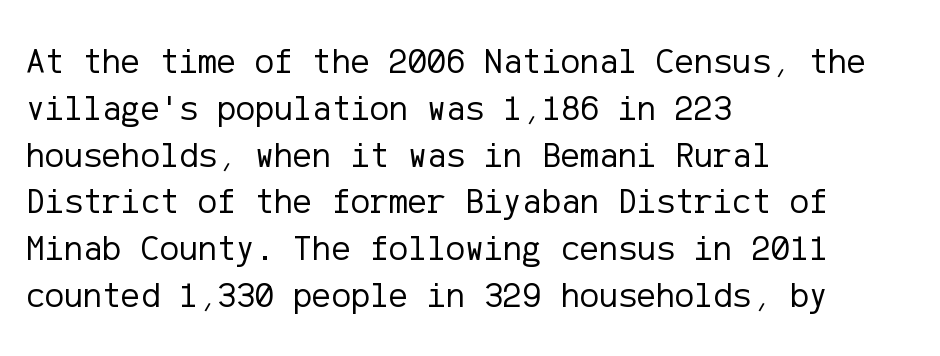
{"serif": "no", "italic": "no", "bold": "no", "weight": "regular", "width": "normal", "stroke_contrast": "low", "x_height": "medium", "underline": "no", "align": "left", "line_spacing": "normal", "line_spacing_ratio": 1.3, "letter_spacing": "normal", "letter_spacing_em": 0.0, "glyph_px": 36}
